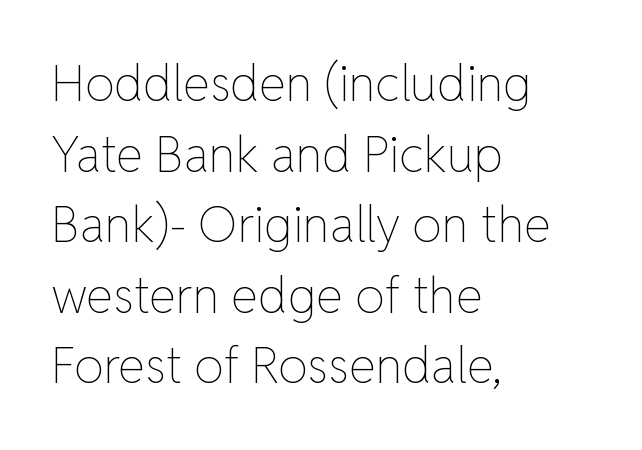
The image shows 49 px thin type, upright; set left-aligned, normal line spacing (1.44x), normal letter spacing, not underlined; low stroke contrast and a medium x-height.
